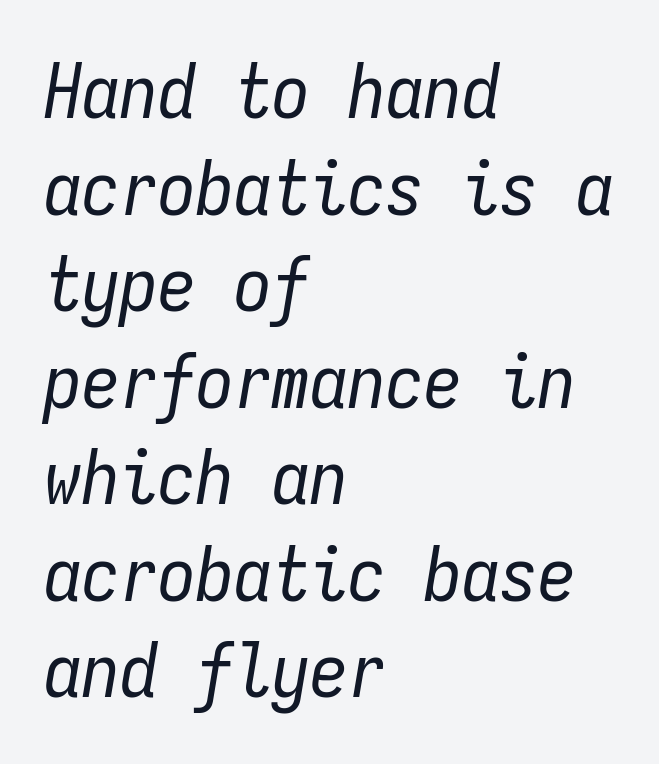
The image shows 76 px regular-weight, condensed type, italic (leaning right), monospaced; set left-aligned, normal line spacing (1.27x), normal letter spacing, not underlined; low stroke contrast and a medium x-height.
